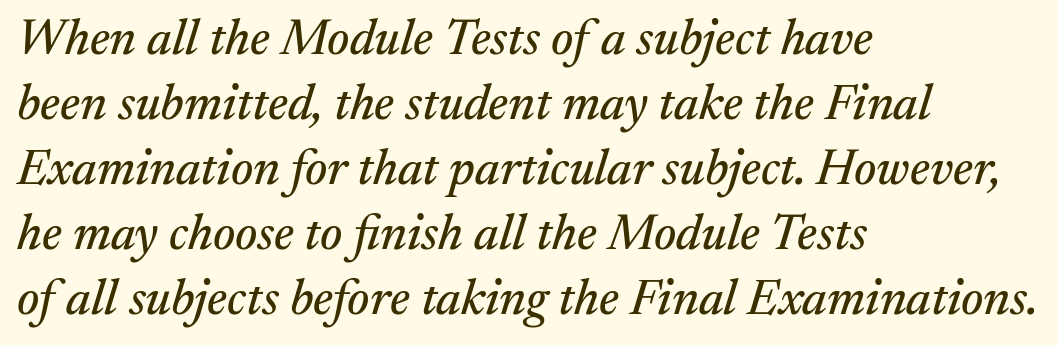
The image shows 50 px serif type, italic (leaning right); set left-aligned, normal line spacing (1.3x), normal letter spacing, not underlined; medium stroke contrast and a medium x-height.
